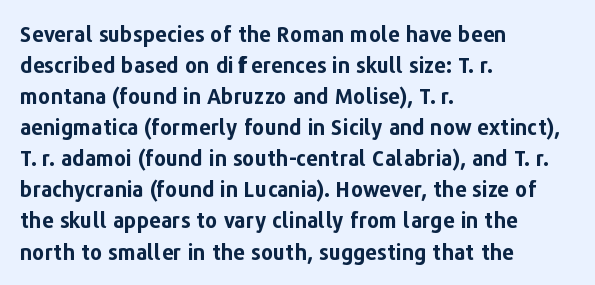
These lines keep a tight, regular rhythm from letter to letter. The typesetting leans heavy: a genuine bold. Line beginnings align vertically; line endings do not. If you drew a line through each stem, it would be perfectly vertical. Letters rest on an invisible, unmarked baseline.
